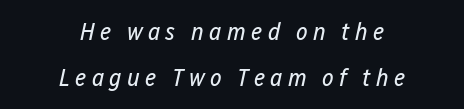
Q: Is the text bold? A: No.
Q: Is the text italic (slanted)? A: Yes, it leans right by about 12 degrees.
Q: Is the text underlined? A: No.
Q: How is the paragraph aligned? A: Centered.
Q: Is the spacing between letters normal or unusually wide? A: Unusually wide.
